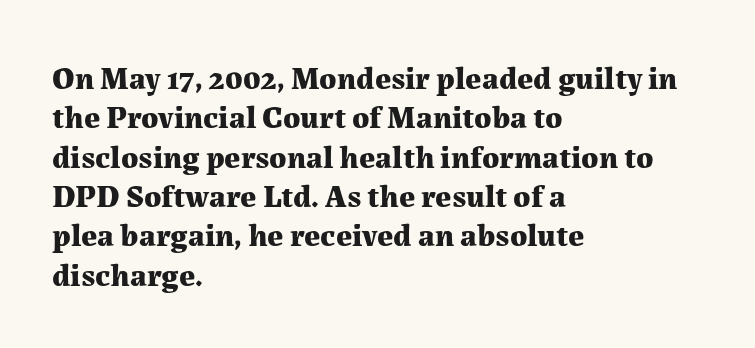
{"serif": "yes", "italic": "no", "bold": "yes", "weight": "bold", "width": "normal", "stroke_contrast": "medium", "x_height": "medium", "monospaced": "no", "underline": "no", "align": "left", "line_spacing_ratio": 1.23, "letter_spacing": "normal", "letter_spacing_em": 0.0, "glyph_px": 32}
